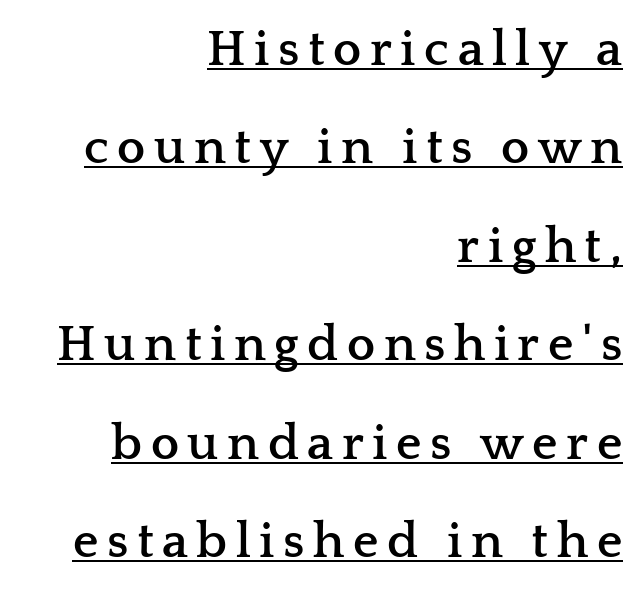
Vertical spacing — loose. Varying glyph widths throughout — classic text-font behaviour. Do the letters lean? They stand straight. Observe the serifs anchoring each vertical stroke in this sample.
